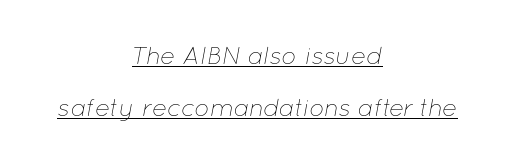
Q: Is the text bold? A: No.
Q: Is the text italic (slanted)? A: Yes, it leans right by about 12 degrees.
Q: Is the text underlined? A: Yes.
Q: How is the paragraph aligned? A: Centered.
Q: Is the spacing between letters normal or unusually wide? A: Normal.
Q: Is the spacing between lines tight, normal or loose? A: Loose.
